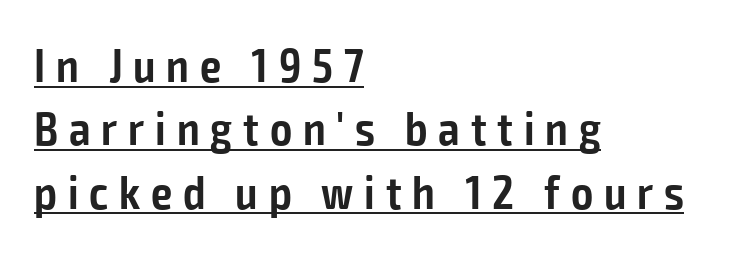
Slightly chunky letters — semibold, I'd say, not full bold. Nope, no serifs anywhere on these letters. The rendering uses natural spacing where letterforms have individual widths. The rendered words wear a rule along their underside. Does the leading feel generous? No, just average. The passage shown has open, widely tracked lettering throughout.
